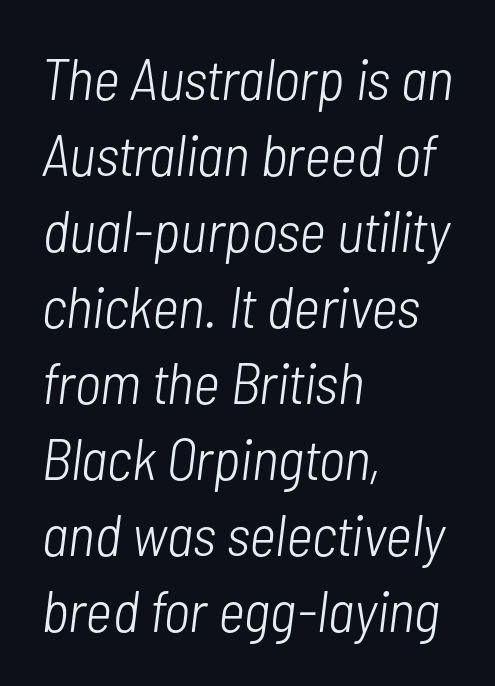
Q: Is the text bold? A: No.
Q: Is the text italic (slanted)? A: Yes, it leans right by about 7 degrees.
Q: Is the text underlined? A: No.
Q: How is the paragraph aligned? A: Left-aligned.
Q: Is the spacing between letters normal or unusually wide? A: Normal.
Q: Is the spacing between lines tight, normal or loose? A: Normal.
Q: Width (condensed, normal, or wide)? A: Condensed.
Q: Stroke contrast? A: Low.
Q: x-height? A: Medium.
Q: Monospaced? A: No.
